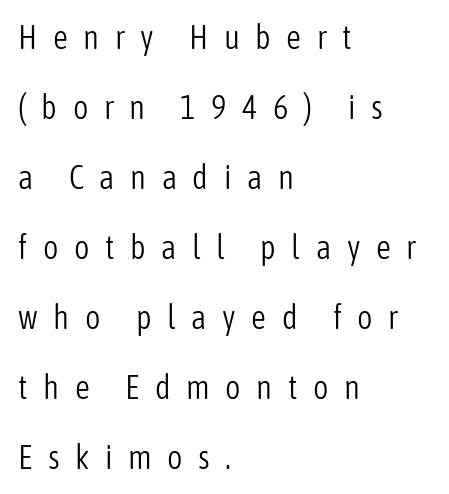
The image shows 33 px light, condensed sans-serif type, upright; set left-aligned, loose line spacing (2.12x), unusually wide letter spacing (+0.47 em), not underlined; low stroke contrast and a medium x-height.
